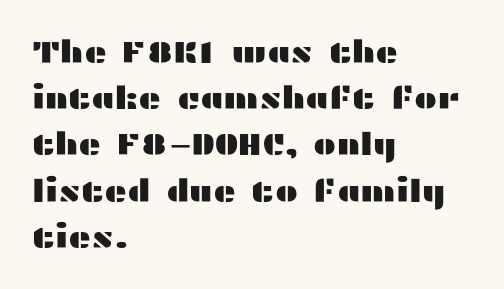
{"serif": "no", "italic": "no", "width": "wide", "stroke_contrast": "medium", "x_height": "medium", "monospaced": "no", "underline": "no", "align": "left", "line_spacing": "normal", "line_spacing_ratio": 1.49, "letter_spacing": "normal", "letter_spacing_em": 0.0, "glyph_px": 31}
